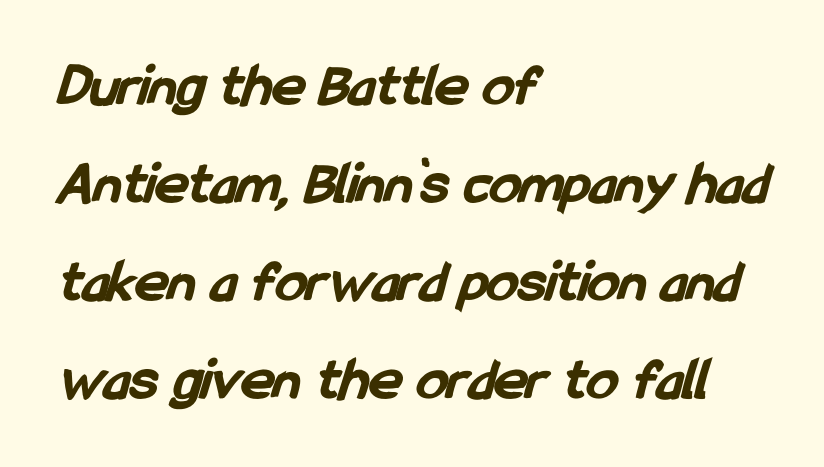
The image shows 62 px bold, condensed sans-serif type; set left-aligned, normal line spacing (1.58x), normal letter spacing, not underlined; low stroke contrast and a medium x-height.
